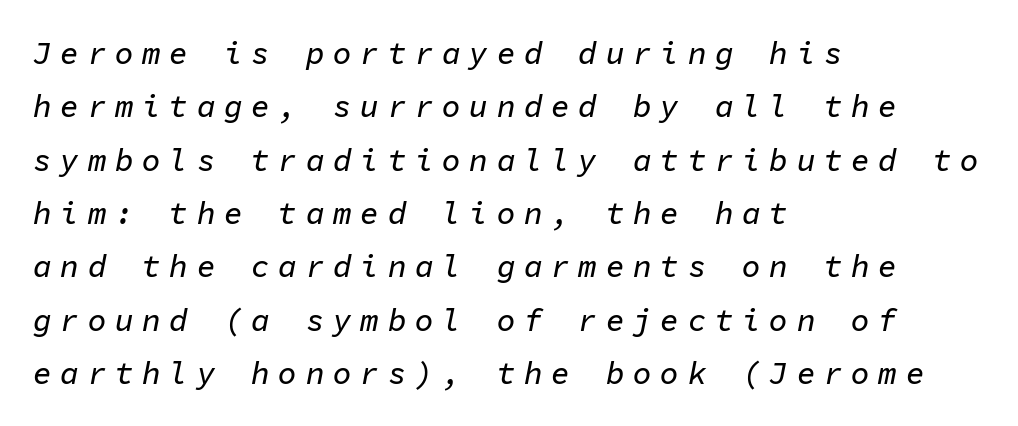
Compared with typical body copy, the letter spacing here is much looser. The font's italic variant was chosen for this text. The setting favours the left margin, as ordinary paragraphs usually do. The letters march in equal steps, a hallmark of fixed-pitch type. The area under the type is left untouched.
